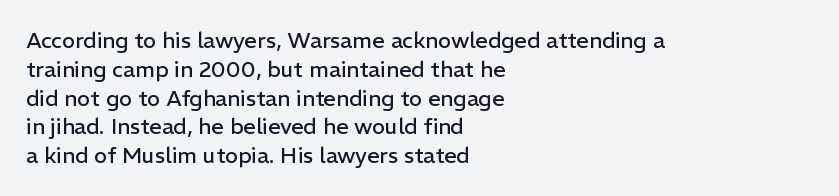
{"italic": "no", "bold": "no", "underline": "no", "align": "left", "line_spacing": "normal", "line_spacing_ratio": 1.31, "letter_spacing": "normal", "letter_spacing_em": 0.0, "glyph_px": 22}
